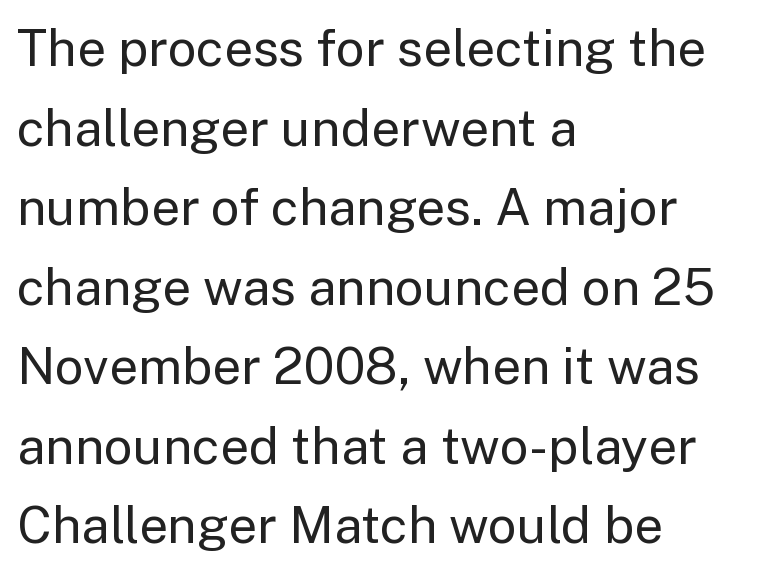
{"serif": "no", "italic": "no", "bold": "no", "weight": "regular", "width": "normal", "stroke_contrast": "low", "x_height": "medium", "monospaced": "no", "underline": "no", "align": "left", "line_spacing": "normal", "line_spacing_ratio": 1.56, "letter_spacing": "normal", "letter_spacing_em": 0.0, "glyph_px": 51}
